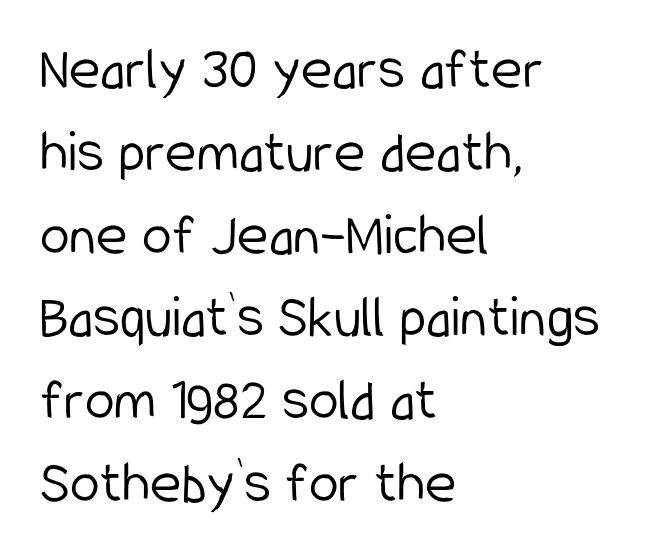
{"serif": "no", "italic": "no", "bold": "no", "weight": "light", "width": "condensed", "stroke_contrast": "low", "x_height": "medium", "monospaced": "no", "underline": "no", "align": "left", "line_spacing": "normal", "line_spacing_ratio": 1.38, "letter_spacing": "normal", "letter_spacing_em": 0.0, "glyph_px": 60}
